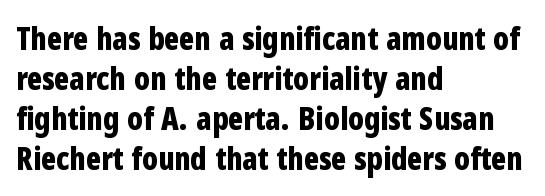
{"serif": "no", "italic": "no", "bold": "yes", "weight": "bold", "width": "condensed", "stroke_contrast": "low", "x_height": "medium", "monospaced": "no", "underline": "no", "align": "left", "line_spacing": "normal", "line_spacing_ratio": 1.29, "letter_spacing": "normal", "letter_spacing_em": 0.0, "glyph_px": 31}
